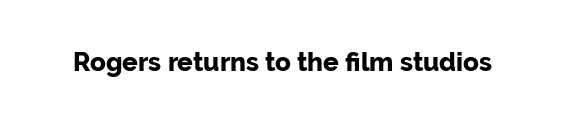
Only glyphs here, with clear space below each row. Rendered with straight, roman letterforms. The glyphs have the mass of a bold cut. Observe the ordinary spacing: letters are neighbours, not strangers.
